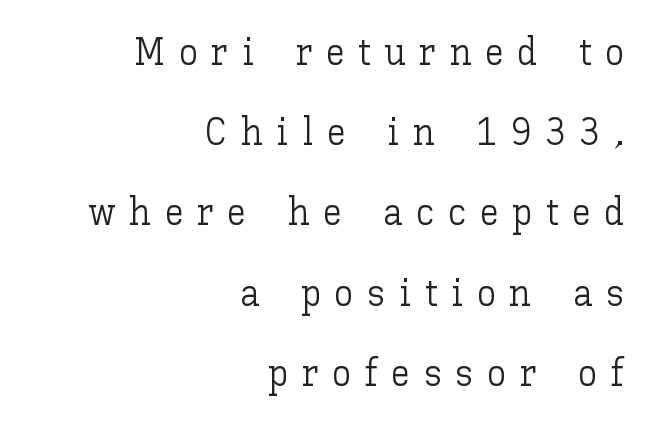
The image shows 38 px light type, upright; set right-aligned, loose line spacing (2.11x), unusually wide letter spacing (+0.36 em), not underlined; low stroke contrast and a medium x-height.
